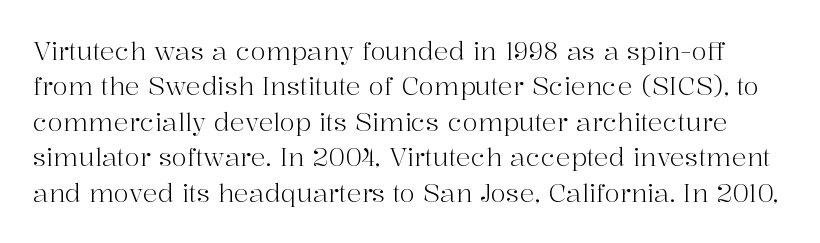
Q: Is the text bold? A: No.
Q: Is the text italic (slanted)? A: No, it is upright.
Q: Is the text underlined? A: No.
Q: Is the spacing between letters normal or unusually wide? A: Normal.
Q: Is the spacing between lines tight, normal or loose? A: Normal.
